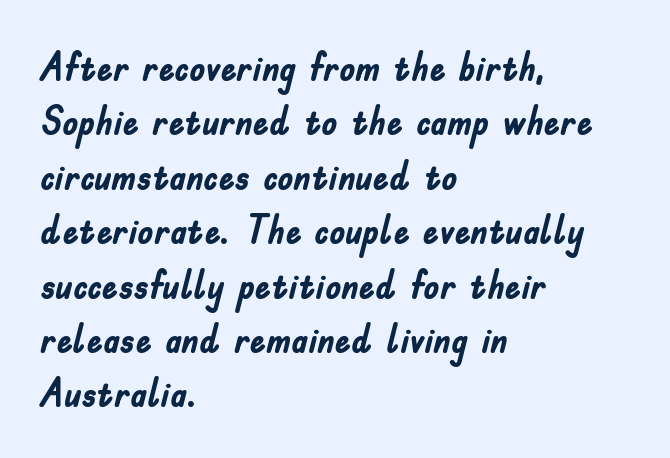
The image shows 40 px semibold, condensed sans-serif type; set left-aligned, normal line spacing (1.36x), normal letter spacing, not underlined; low stroke contrast and a small x-height.
